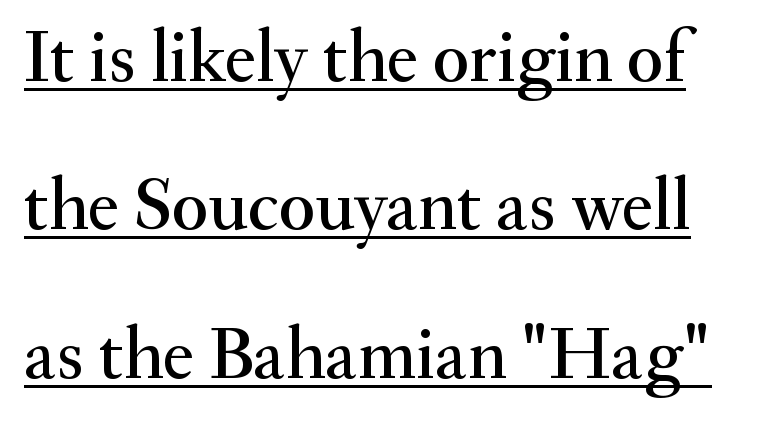
Q: Is the text italic (slanted)? A: No, it is upright.
Q: Is the typeface a serif or a sans-serif typeface? A: Serif.
Q: Is the text underlined? A: Yes.
Q: Is the spacing between letters normal or unusually wide? A: Normal.
Q: Is the spacing between lines tight, normal or loose? A: Loose.
Q: Width (condensed, normal, or wide)? A: Normal.
Q: Stroke contrast? A: Medium.
Q: x-height? A: Small.
Q: Monospaced? A: No.
